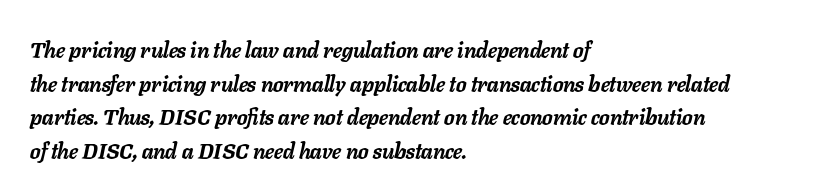
The image shows 22 px bold type, italic (leaning right); set left-aligned, normal line spacing (1.53x), normal letter spacing, not underlined.
